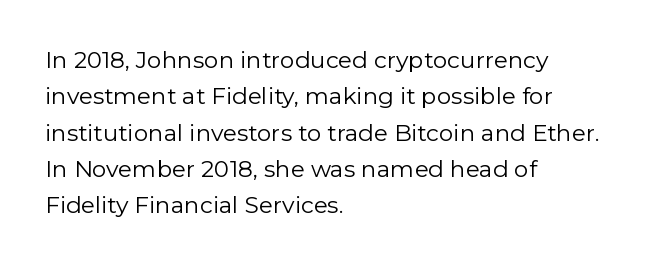
{"italic": "no", "bold": "no", "underline": "no", "align": "left", "line_spacing": "normal", "line_spacing_ratio": 1.58, "letter_spacing": "normal", "letter_spacing_em": 0.0, "glyph_px": 23}
